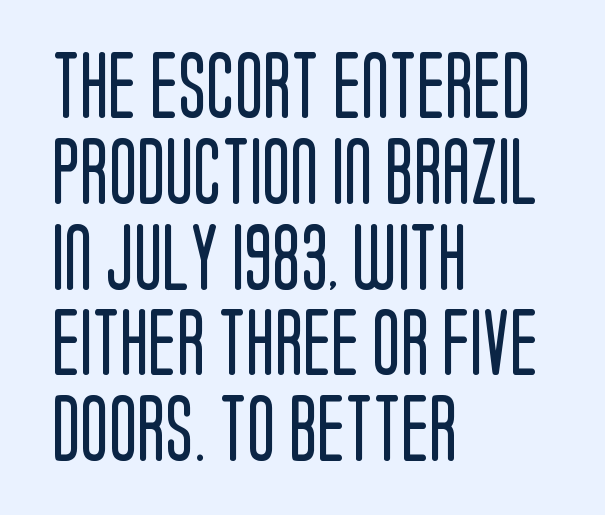
Q: Is the text bold? A: No.
Q: Is the text italic (slanted)? A: No, it is upright.
Q: Is the typeface a serif or a sans-serif typeface? A: Sans-serif.
Q: Is the text underlined? A: No.
Q: How is the paragraph aligned? A: Left-aligned.
Q: Is the spacing between letters normal or unusually wide? A: Normal.
Q: Is the spacing between lines tight, normal or loose? A: Normal.
Q: Width (condensed, normal, or wide)? A: Condensed.
Q: Stroke contrast? A: Low.
Q: x-height? A: Large.
Q: Monospaced? A: No.
